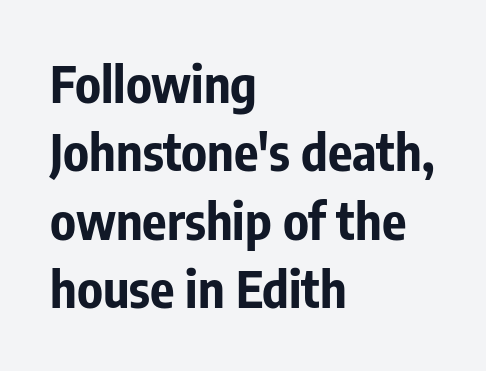
The image shows 51 px bold, condensed sans-serif type, upright; set left-aligned, normal line spacing (1.34x), normal letter spacing, not underlined; low stroke contrast and a medium x-height.
